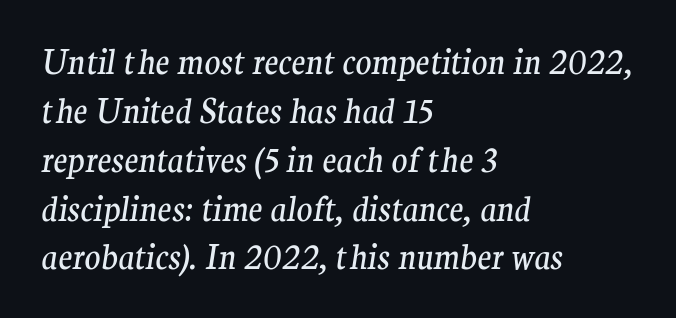
{"serif": "yes", "italic": "yes", "lean": "right", "slant_degrees": 9, "bold": "no", "weight": "regular", "width": "normal", "stroke_contrast": "medium", "x_height": "medium", "monospaced": "no", "underline": "no", "align": "left", "line_spacing": "normal", "line_spacing_ratio": 1.48, "letter_spacing": "normal", "letter_spacing_em": 0.0, "glyph_px": 33}
